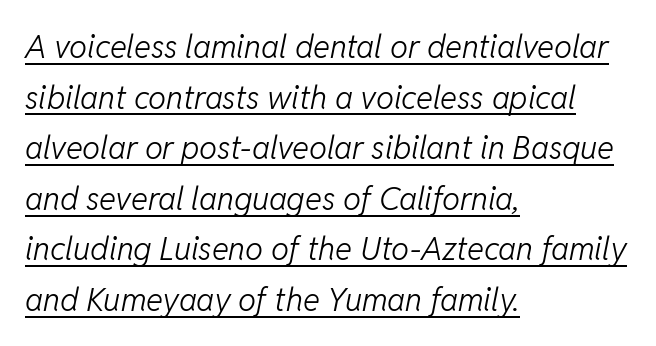
The image shows 32 px light type, italic (leaning right); set left-aligned, normal line spacing (1.58x), normal letter spacing, underlined; low stroke contrast and a medium x-height.
